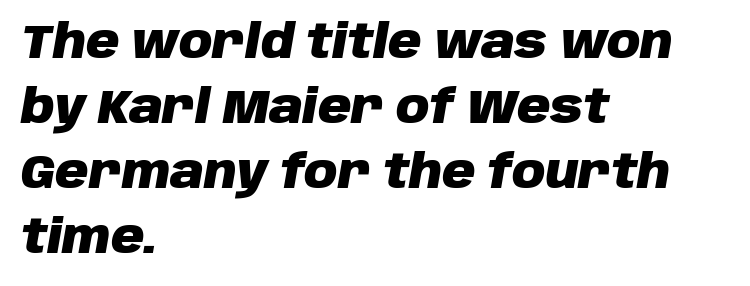
The image shows 46 px heavy type, italic (leaning right); set left-aligned, normal line spacing (1.41x), normal letter spacing, not underlined; low stroke contrast and a large x-height.
